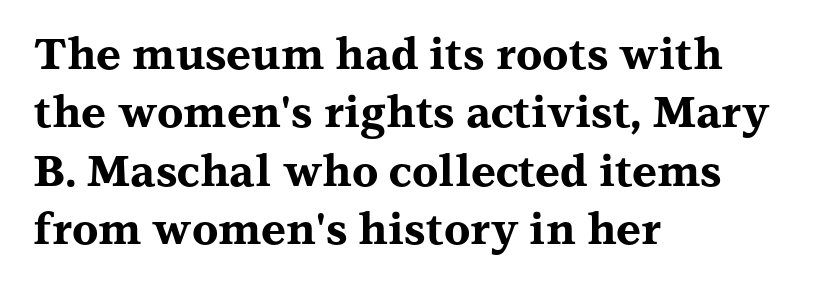
The image shows 43 px bold, wide serif type, upright; set left-aligned, normal line spacing (1.36x), normal letter spacing, not underlined; medium stroke contrast and a medium x-height.
